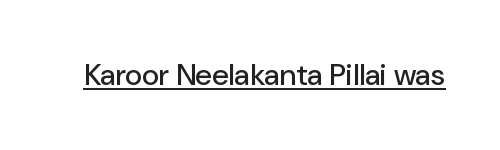
{"serif": "no", "italic": "no", "width": "normal", "stroke_contrast": "low", "x_height": "medium", "monospaced": "no", "underline": "yes", "letter_spacing": "normal", "letter_spacing_em": 0.0, "glyph_px": 30}
